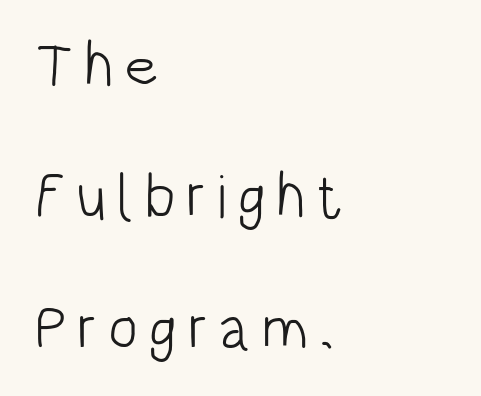
The image shows 62 px light, condensed sans-serif type, upright; set left-aligned, loose line spacing (2.12x), not underlined; low stroke contrast and a large x-height.
